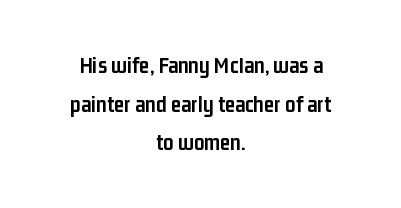
{"italic": "no", "bold": "yes", "underline": "no", "align": "center", "line_spacing": "normal", "line_spacing_ratio": 1.68, "letter_spacing": "normal", "letter_spacing_em": 0.0, "glyph_px": 23}
